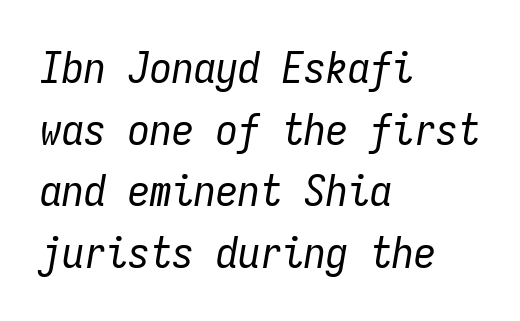
{"italic": "yes", "lean": "right", "slant_degrees": 9, "bold": "no", "weight": "regular", "width": "condensed", "stroke_contrast": "low", "x_height": "medium", "monospaced": "yes", "underline": "no", "align": "left", "line_spacing": "normal", "line_spacing_ratio": 1.4, "letter_spacing": "normal", "letter_spacing_em": 0.0, "glyph_px": 44}
